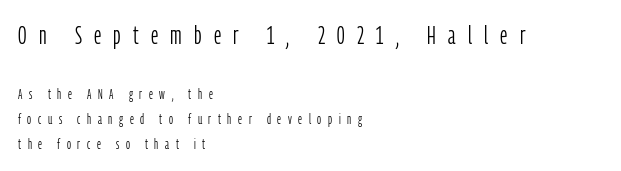
If you drew a ruler down the left edge, every line would touch it. These two chunks differ in scale, with the top chunk taking the larger measure. The font sits on the lighter half of the weight spectrum, regular included. Posture: straight, roman, zero tilt.
